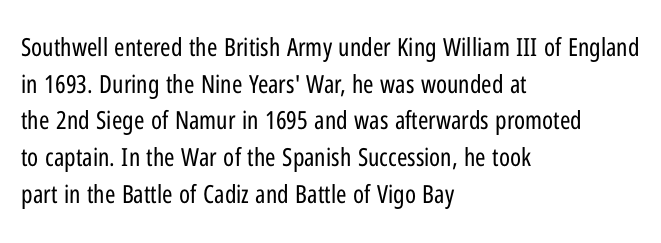
Q: Is the text bold? A: No.
Q: Is the text italic (slanted)? A: No, it is upright.
Q: Is the text underlined? A: No.
Q: How is the paragraph aligned? A: Left-aligned.
Q: Is the spacing between letters normal or unusually wide? A: Normal.
Q: Is the spacing between lines tight, normal or loose? A: Normal.
